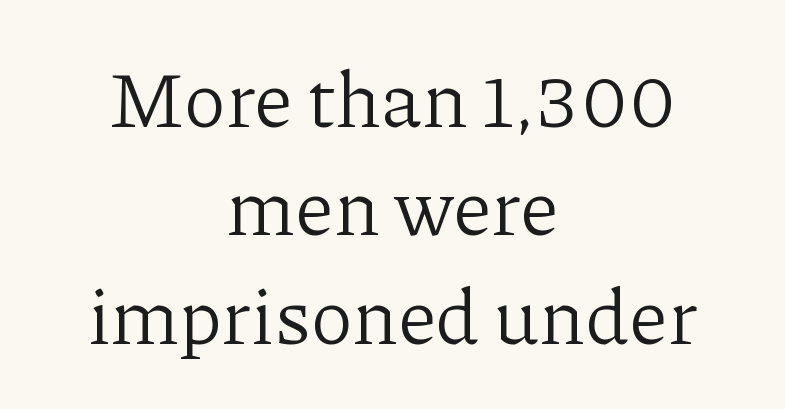
Q: Is the text bold? A: No.
Q: Is the text italic (slanted)? A: No, it is upright.
Q: Is the typeface a serif or a sans-serif typeface? A: Serif.
Q: Is the text underlined? A: No.
Q: How is the paragraph aligned? A: Centered.
Q: Is the spacing between letters normal or unusually wide? A: Normal.
Q: Is the spacing between lines tight, normal or loose? A: Normal.
Q: Width (condensed, normal, or wide)? A: Normal.
Q: Stroke contrast? A: Low.
Q: x-height? A: Medium.
Q: Monospaced? A: No.
